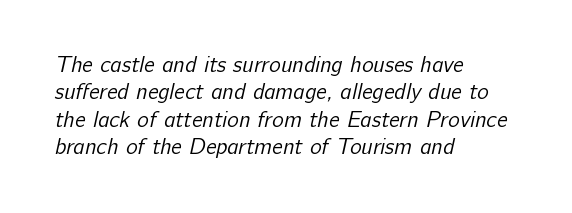
The image shows 22 px text type; set left-aligned, line spacing 1.24x, normal letter spacing, not underlined.
